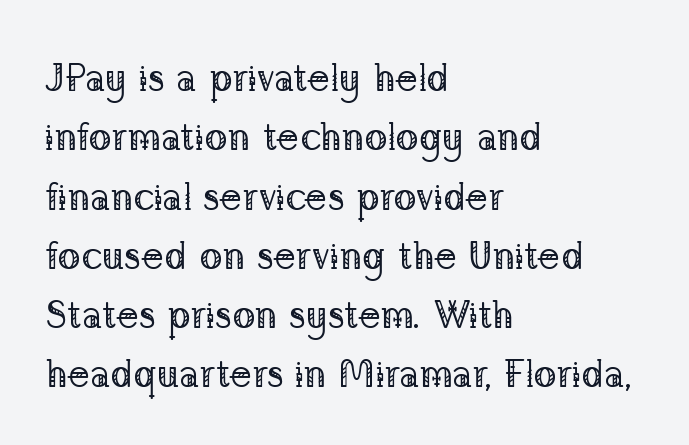
The image shows 38 px regular-weight serif type, upright; set left-aligned, normal line spacing (1.56x), normal letter spacing, not underlined; low stroke contrast and a medium x-height.
